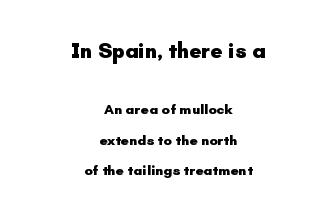
The image shows 21 px bold type, upright; set centered, loose line spacing (2.17x), normal letter spacing, not underlined; the first (top) block is 1.5x larger.
